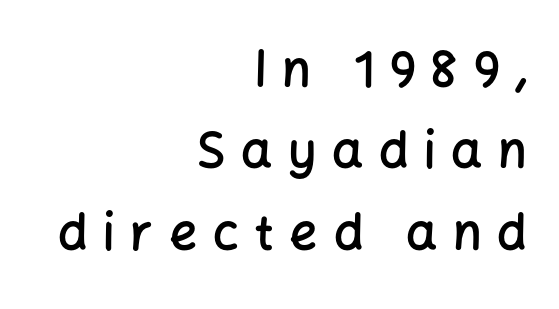
Q: Is the text bold? A: Semi-bold.
Q: Is the text italic (slanted)? A: No, it is upright.
Q: Is the typeface a serif or a sans-serif typeface? A: Sans-serif.
Q: Is the text underlined? A: No.
Q: How is the paragraph aligned? A: Right-aligned.
Q: Is the spacing between letters normal or unusually wide? A: Unusually wide.
Q: Is the spacing between lines tight, normal or loose? A: Normal.
Q: Width (condensed, normal, or wide)? A: Normal.
Q: Stroke contrast? A: Low.
Q: x-height? A: Medium.
Q: Monospaced? A: No.
